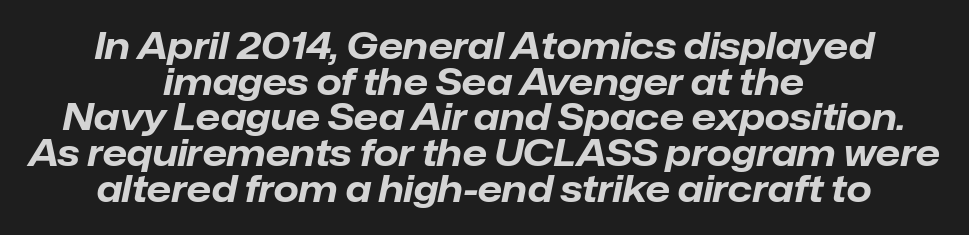
Q: Is the text bold? A: Yes.
Q: Is the text italic (slanted)? A: Yes, it leans right by about 12 degrees.
Q: Is the text underlined? A: No.
Q: How is the paragraph aligned? A: Centered.
Q: Is the spacing between letters normal or unusually wide? A: Normal.
Q: Is the spacing between lines tight, normal or loose? A: Tight.
Q: Width (condensed, normal, or wide)? A: Normal.
Q: Stroke contrast? A: Low.
Q: x-height? A: Medium.
Q: Monospaced? A: No.
